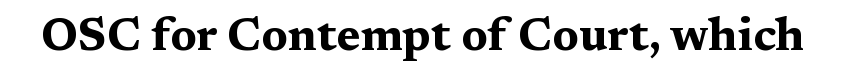
Is there any slant? The stems are plumb. The face used here is rendered with its standard letterfit. Note: serifs present on the glyphs. Words float on clear page, feet unadorned.
